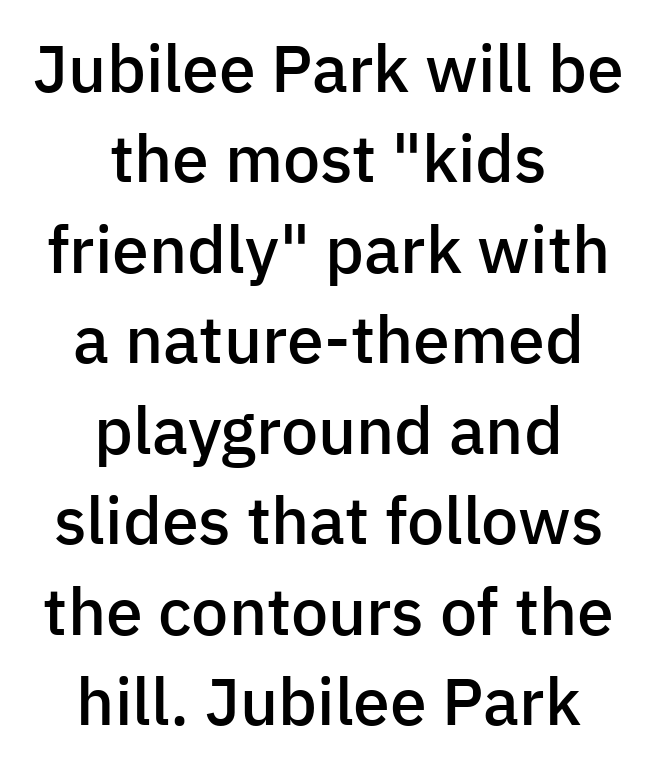
The image shows 66 px semibold sans-serif type, upright; set centered, normal line spacing (1.37x), normal letter spacing, not underlined; low stroke contrast and a medium x-height.
